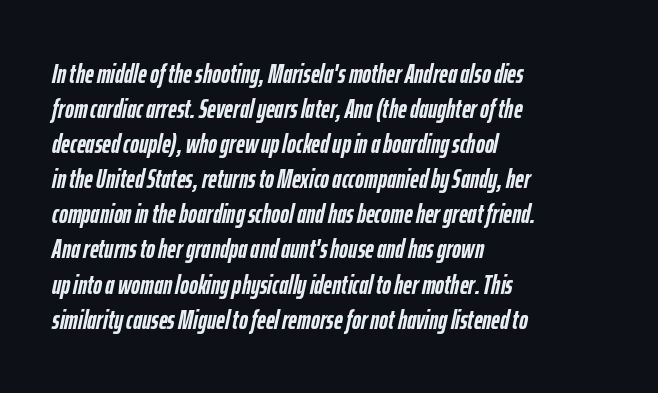
The specimen reads as italic at a glance. Successive baselines arrive at the customary interval. Look at the tracking — it's just the regular setting, nothing added. The paragraph has a hard left edge and a soft right edge. Honestly, there is no underline to notice here at all. I'd describe the lettering as bold — thick and assertive.
